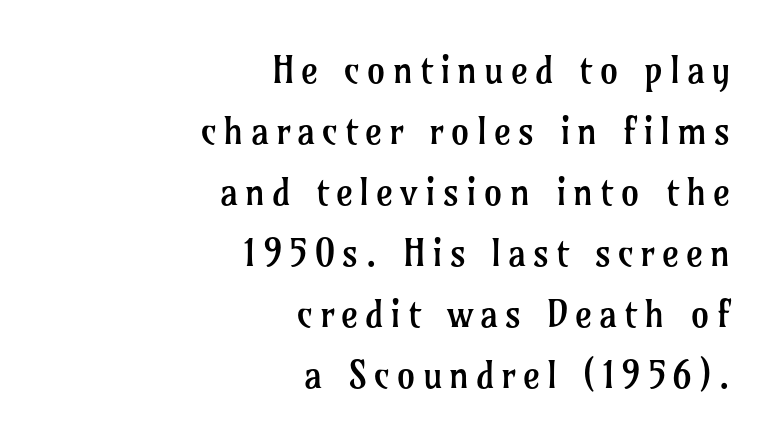
The passage shown is typed in a proportional face where columns would drift. You can tell it's not italic because the verticals are truly vertical. The letterforms sit at book weight or below. The strip under each line holds only bare page. Look at the bottom of the vertical strokes: they flare into serifs here. Where is the straight margin? On the right.
